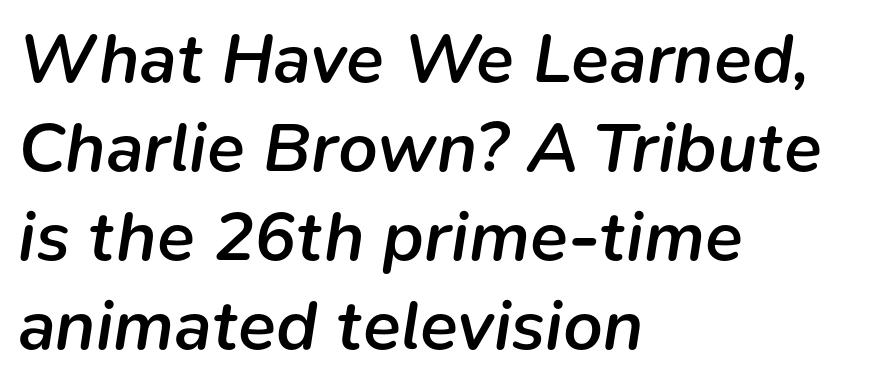
The image shows 70 px semibold type, italic (leaning right); set left-aligned, normal line spacing (1.27x), normal letter spacing, not underlined; low stroke contrast and a medium x-height.
